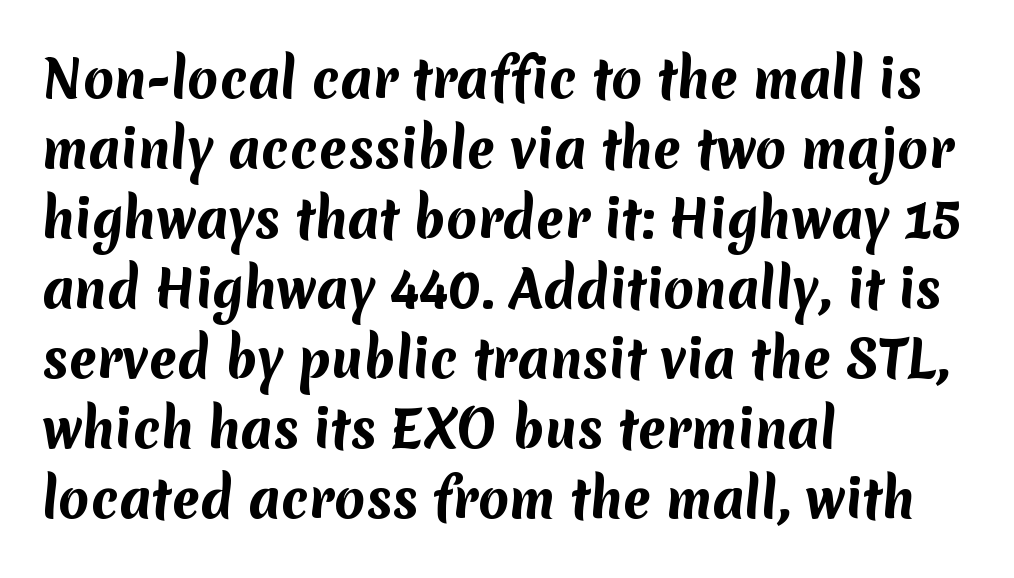
Q: Is the text bold? A: Yes.
Q: Is the typeface a serif or a sans-serif typeface? A: Sans-serif.
Q: Is the text underlined? A: No.
Q: How is the paragraph aligned? A: Left-aligned.
Q: Is the spacing between letters normal or unusually wide? A: Normal.
Q: Is the spacing between lines tight, normal or loose? A: Normal.
Q: Width (condensed, normal, or wide)? A: Normal.
Q: Stroke contrast? A: Medium.
Q: x-height? A: Medium.
Q: Monospaced? A: No.
